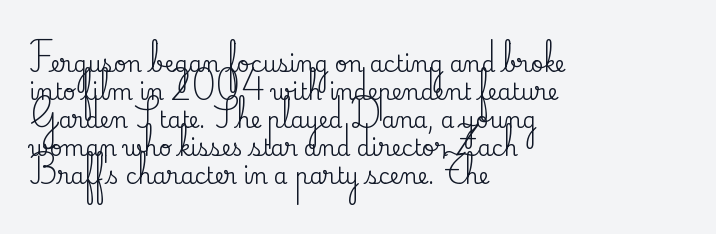
Q: Is the text italic (slanted)? A: No, it is upright.
Q: Is the text underlined? A: No.
Q: How is the paragraph aligned? A: Left-aligned.
Q: Is the spacing between letters normal or unusually wide? A: Normal.
Q: Is the spacing between lines tight, normal or loose? A: Normal.
